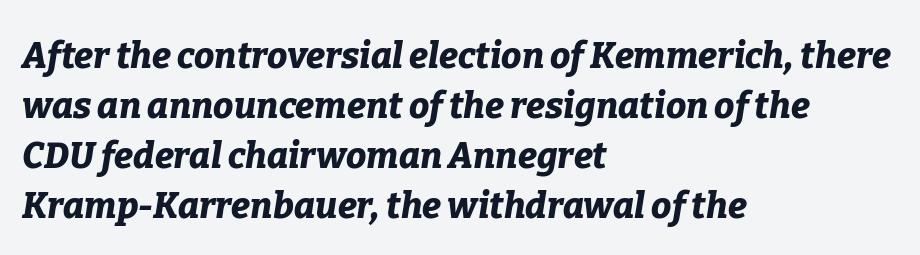
Q: Is the text bold? A: Yes.
Q: Is the text italic (slanted)? A: Yes, it leans right by about 9 degrees.
Q: Is the text underlined? A: No.
Q: How is the paragraph aligned? A: Left-aligned.
Q: Is the spacing between letters normal or unusually wide? A: Normal.
Q: Is the spacing between lines tight, normal or loose? A: Normal.
Q: Width (condensed, normal, or wide)? A: Normal.
Q: Stroke contrast? A: Low.
Q: x-height? A: Medium.
Q: Monospaced? A: No.
